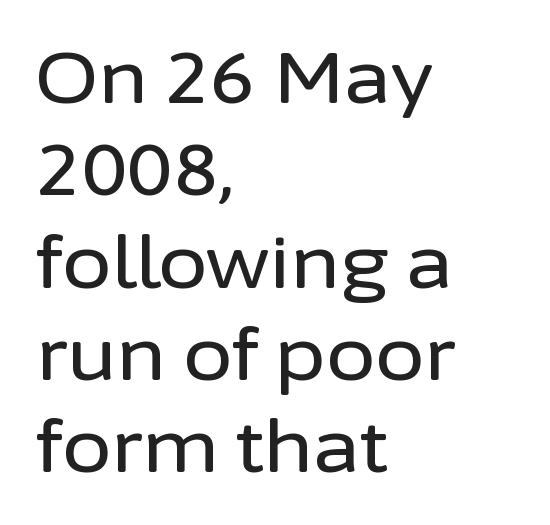
The image shows 71 px sans-serif type, upright; set left-aligned, normal line spacing (1.3x), normal letter spacing, not underlined; low stroke contrast and a medium x-height.
